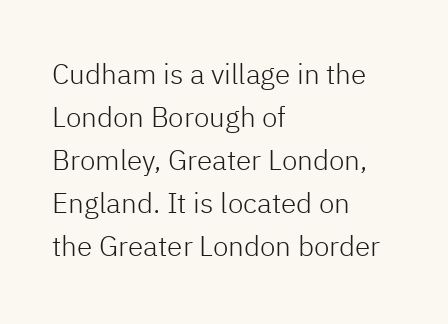
Designer's note — italics off, roman on. Is the letter spacing exaggerated? No — it looks like the ordinary default. The paragraph shown leans on its left margin. Underlining? Definitely not there. Proportional: the letters do not fall into vertical columns. In terms of letterform style, serifs are entirely absent.
